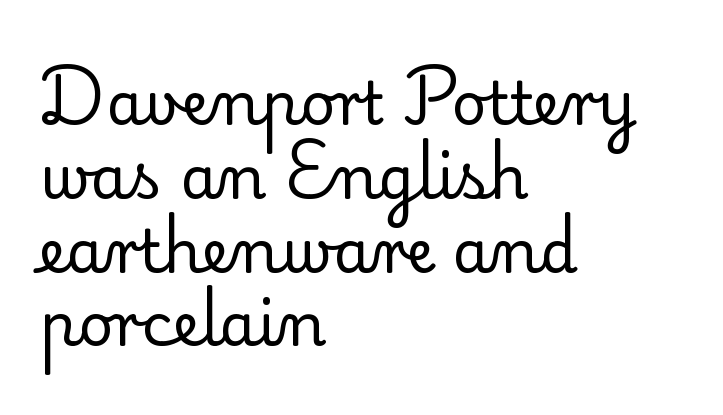
The image shows 60 px regular-weight serif type, upright; set left-aligned, line spacing 1.23x, normal letter spacing, not underlined; low stroke contrast and a small x-height.
